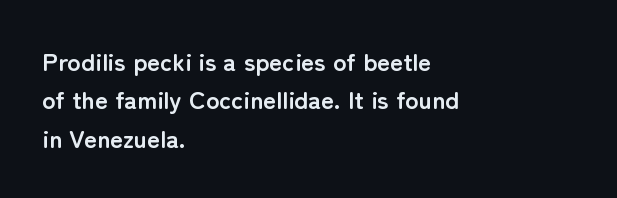
The image shows 25 px bold type, upright; set left-aligned, normal line spacing (1.54x), normal letter spacing, not underlined.
